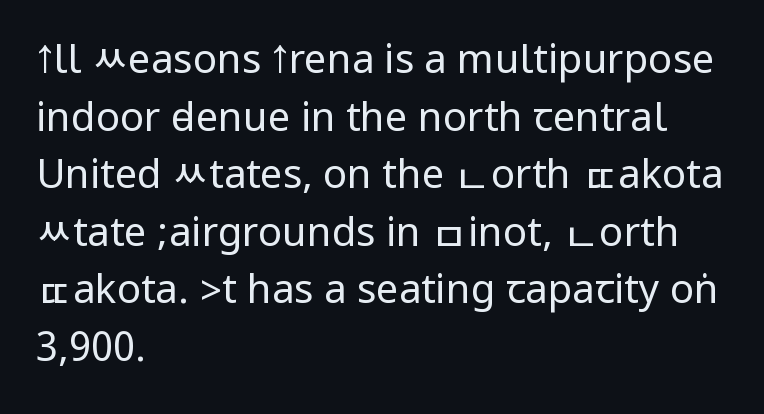
Casual observation: everything's shoved over to the left. Nothing unusual about the tracking: characters are spaced as the font intends. In terms of letterform style, serifs are entirely absent. Each row of text sits above clean, open space. Quick note: not italic, upright.
